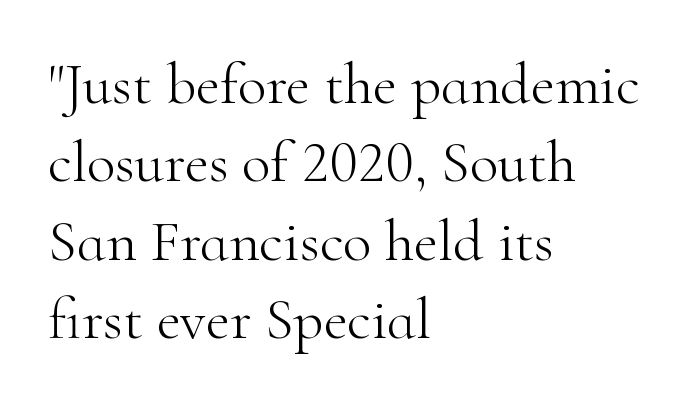
The image shows 59 px light serif type, upright; set left-aligned, normal line spacing (1.33x), normal letter spacing, not underlined; high stroke contrast and a small x-height.
